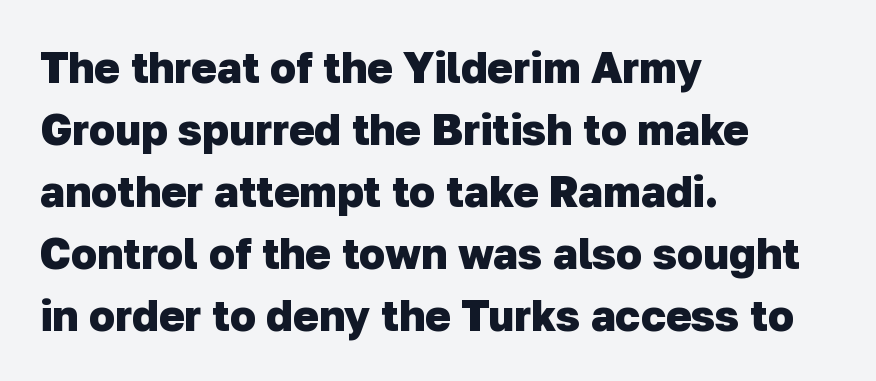
Q: Is the text bold? A: Yes.
Q: Is the typeface a serif or a sans-serif typeface? A: Sans-serif.
Q: Is the text underlined? A: No.
Q: How is the paragraph aligned? A: Left-aligned.
Q: Is the spacing between letters normal or unusually wide? A: Normal.
Q: Is the spacing between lines tight, normal or loose? A: Normal.
Q: Width (condensed, normal, or wide)? A: Normal.
Q: Stroke contrast? A: Low.
Q: x-height? A: Medium.
Q: Monospaced? A: No.
